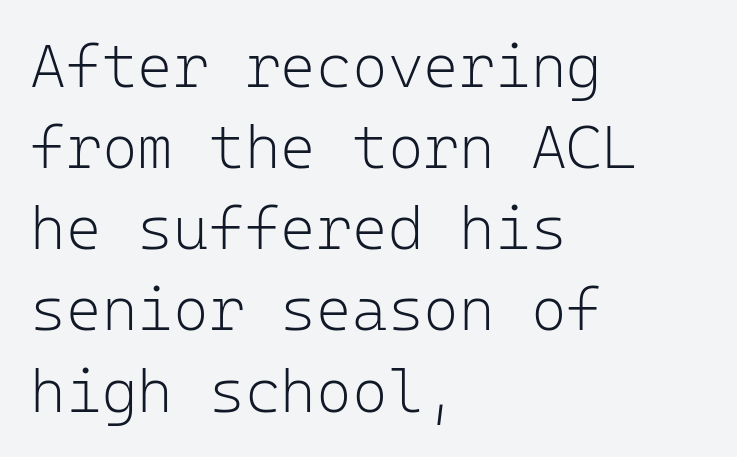
The image shows 61 px light sans-serif type, upright, monospaced; set left-aligned, normal line spacing (1.33x), normal letter spacing, not underlined; low stroke contrast and a medium x-height.
